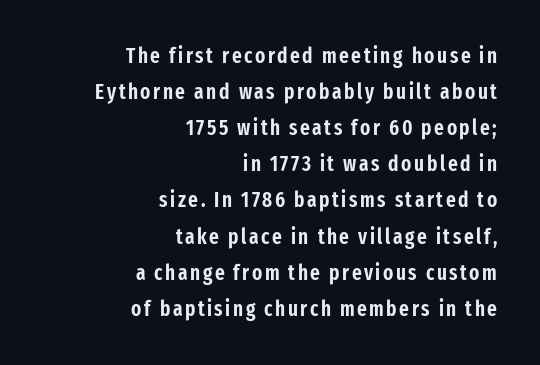
{"italic": "no", "underline": "no", "align": "right", "line_spacing_ratio": 1.72, "glyph_px": 21}
